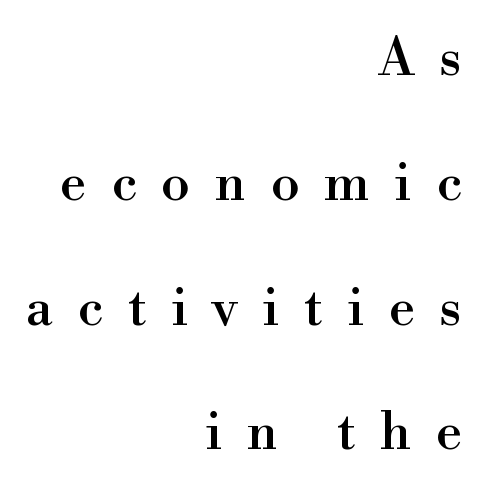
{"serif": "yes", "italic": "no", "width": "normal", "x_height": "small", "monospaced": "no", "underline": "no", "align": "right", "line_spacing": "loose", "line_spacing_ratio": 2.4, "letter_spacing": "wide", "letter_spacing_em": 0.47, "glyph_px": 52}
